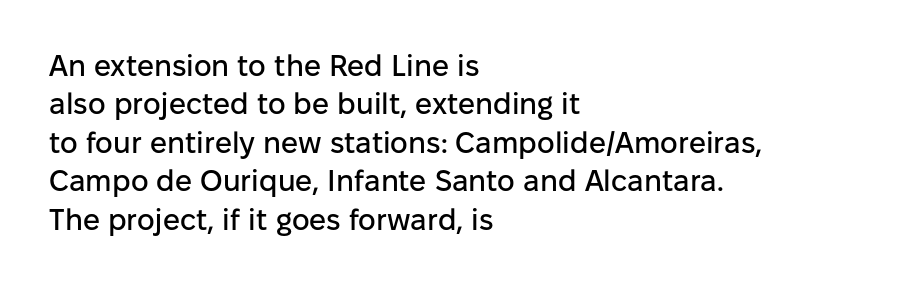
Proportional: the letters do not fall into vertical columns. Every character sits straight up, as roman type does. Quick note: interline space is typical. A typesetter would label this face a sans.
